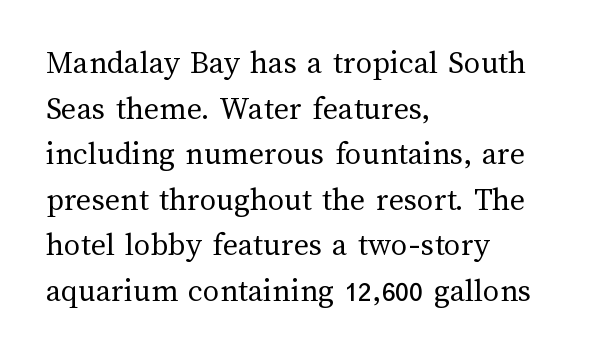
The image shows 33 px regular-weight type, upright; set left-aligned, normal line spacing (1.38x), normal letter spacing, not underlined; medium stroke contrast and a medium x-height.
